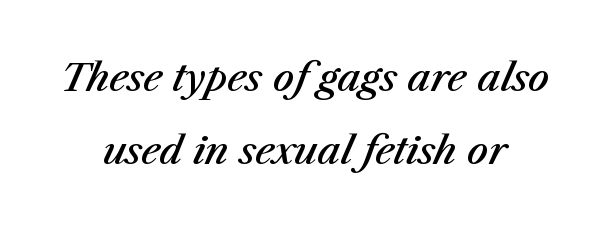
The image shows 38 px semibold type, italic (leaning right); set centered, loose line spacing (1.93x), normal letter spacing, not underlined; medium stroke contrast and a medium x-height.
